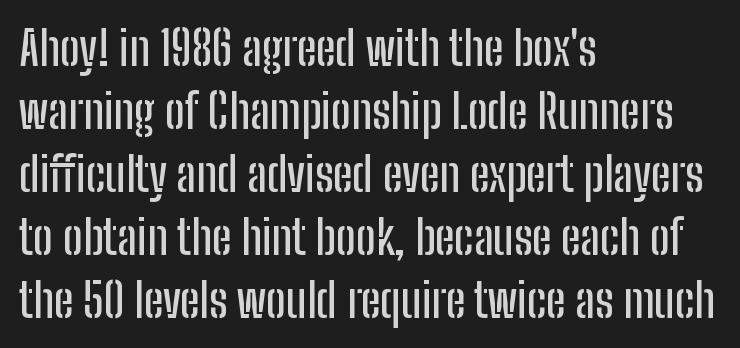
{"serif": "no", "italic": "no", "width": "condensed", "stroke_contrast": "low", "x_height": "medium", "monospaced": "no", "underline": "no", "align": "left", "line_spacing": "normal", "line_spacing_ratio": 1.34, "letter_spacing": "normal", "letter_spacing_em": 0.0, "glyph_px": 47}
